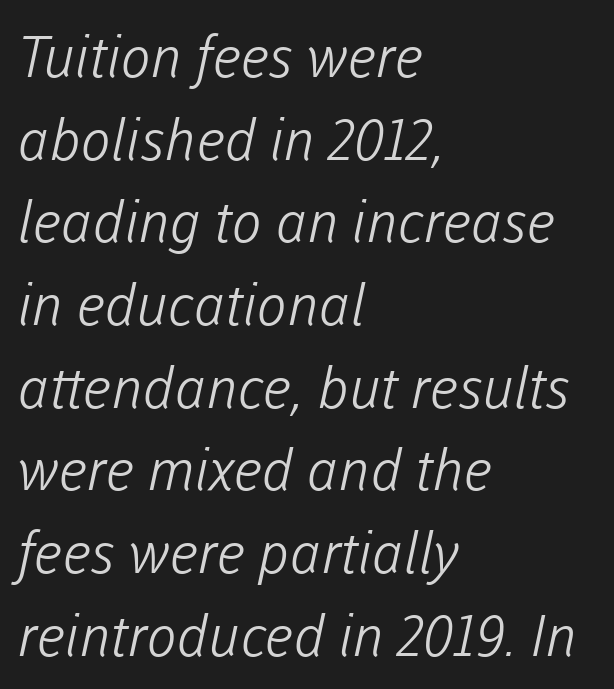
The vertical gap from one line to the next is medium. Typeset ragged right — the left edge is the straight one. Each letter keeps its own natural width here, so spacing adapts to shape. Unmarked baselines from the first word to the last. A typesetter would call this zero additional tracking. The face looks like a standard text weight, possibly lighter.
